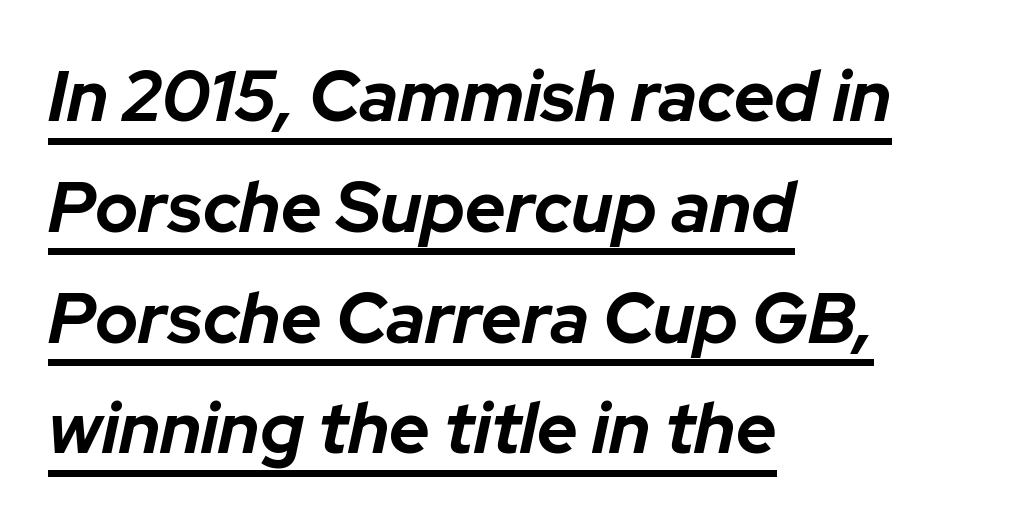
Q: Is the text bold? A: Yes.
Q: Is the text italic (slanted)? A: Yes, it leans right by about 12 degrees.
Q: Is the text underlined? A: Yes.
Q: How is the paragraph aligned? A: Left-aligned.
Q: Is the spacing between letters normal or unusually wide? A: Normal.
Q: Is the spacing between lines tight, normal or loose? A: Normal.
Q: Width (condensed, normal, or wide)? A: Normal.
Q: Stroke contrast? A: Low.
Q: x-height? A: Medium.
Q: Monospaced? A: No.
